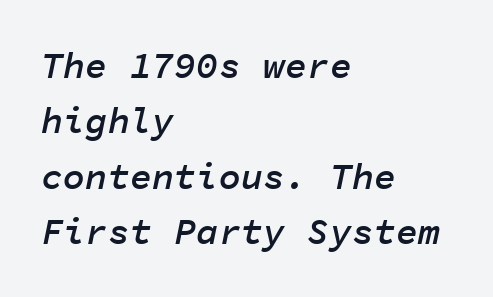
Q: Is the text bold? A: Semi-bold.
Q: Is the text italic (slanted)? A: Yes, it leans right by about 11 degrees.
Q: Is the text underlined? A: No.
Q: How is the paragraph aligned? A: Left-aligned.
Q: Is the spacing between letters normal or unusually wide? A: Normal.
Q: Is the spacing between lines tight, normal or loose? A: Normal.
Q: Width (condensed, normal, or wide)? A: Normal.
Q: Stroke contrast? A: Low.
Q: x-height? A: Medium.
Q: Monospaced? A: Yes.
